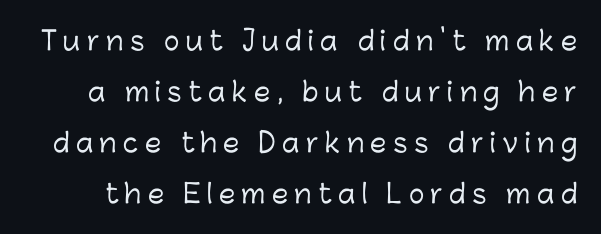
You can tell it's not italic because the verticals are truly vertical. Vertical spacing — loose. Quick note: underline off. A typesetter would call this heavily tracked-out type.
